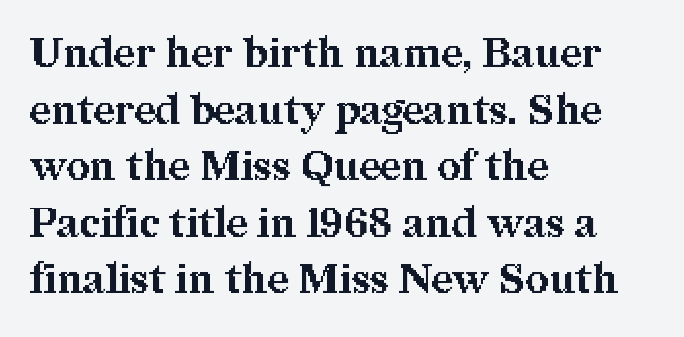
Q: Is the text bold? A: Yes.
Q: Is the text italic (slanted)? A: No, it is upright.
Q: Is the typeface a serif or a sans-serif typeface? A: Serif.
Q: Is the text underlined? A: No.
Q: How is the paragraph aligned? A: Left-aligned.
Q: Is the spacing between letters normal or unusually wide? A: Normal.
Q: Is the spacing between lines tight, normal or loose? A: Normal.
Q: Width (condensed, normal, or wide)? A: Normal.
Q: Stroke contrast? A: Medium.
Q: x-height? A: Medium.
Q: Monospaced? A: No.
